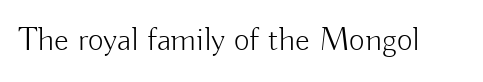
The image shows 34 px light sans-serif type, upright; set normal letter spacing, not underlined; low stroke contrast and a small x-height.
